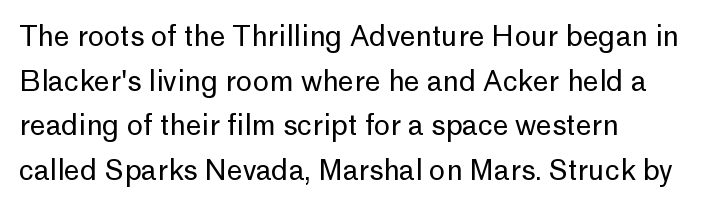
Q: Is the text bold? A: No.
Q: Is the text italic (slanted)? A: No, it is upright.
Q: Is the typeface a serif or a sans-serif typeface? A: Sans-serif.
Q: Is the text underlined? A: No.
Q: How is the paragraph aligned? A: Left-aligned.
Q: Is the spacing between letters normal or unusually wide? A: Normal.
Q: Is the spacing between lines tight, normal or loose? A: Normal.
Q: Width (condensed, normal, or wide)? A: Normal.
Q: Stroke contrast? A: Low.
Q: x-height? A: Medium.
Q: Monospaced? A: No.
